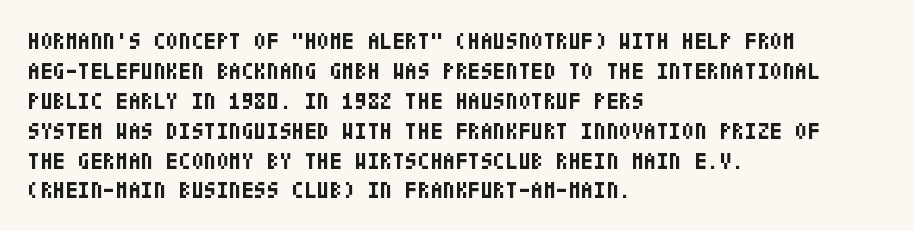
The image shows 23 px bold type, upright; set left-aligned, normal line spacing (1.3x), normal letter spacing, not underlined.
